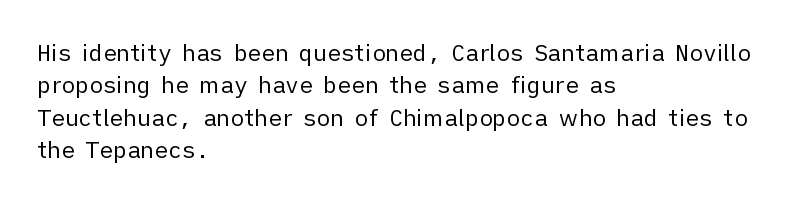
Q: Is the text bold? A: No.
Q: Is the text italic (slanted)? A: No, it is upright.
Q: Is the text underlined? A: No.
Q: How is the paragraph aligned? A: Left-aligned.
Q: Is the spacing between letters normal or unusually wide? A: Normal.
Q: Is the spacing between lines tight, normal or loose? A: Normal.
